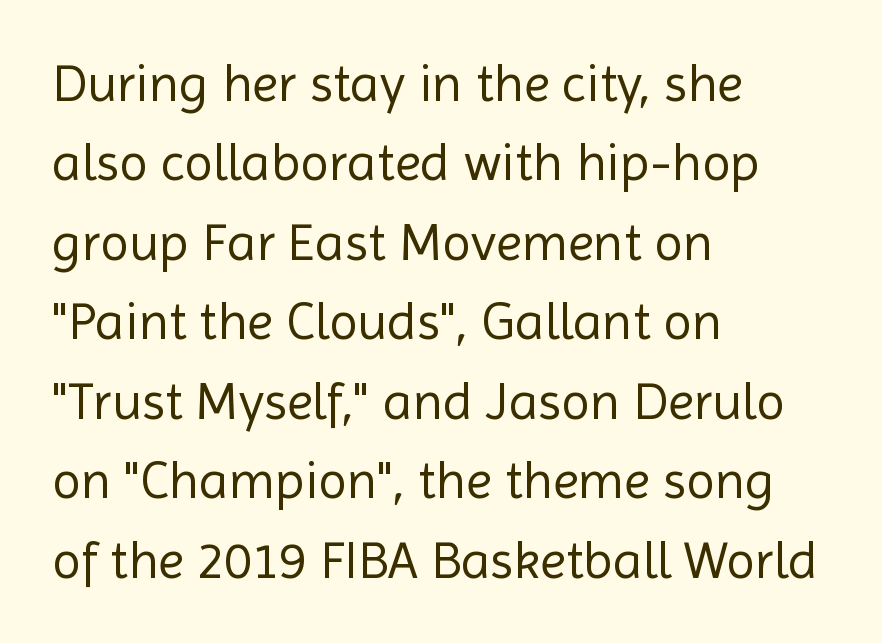
A typesetter would call this zero additional tracking. Each letter keeps its own natural width here, so spacing adapts to shape. The font is comparable to plain body text, perhaps lighter. If you drew a ruler down the left edge, every line would touch it.
